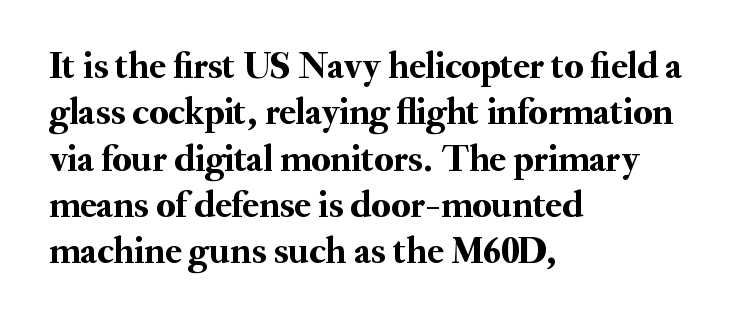
Q: Is the text italic (slanted)? A: No, it is upright.
Q: Is the typeface a serif or a sans-serif typeface? A: Serif.
Q: Is the text underlined? A: No.
Q: How is the paragraph aligned? A: Left-aligned.
Q: Is the spacing between letters normal or unusually wide? A: Normal.
Q: Width (condensed, normal, or wide)? A: Normal.
Q: Stroke contrast? A: Medium.
Q: x-height? A: Small.
Q: Monospaced? A: No.
